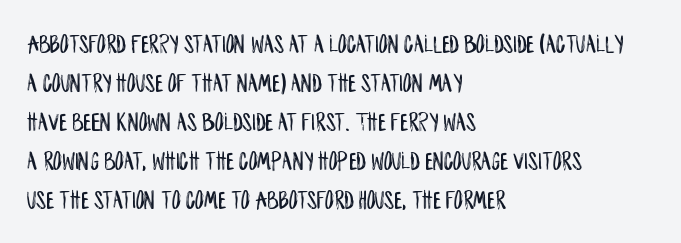
Q: Is the text italic (slanted)? A: No, it is upright.
Q: Is the text underlined? A: No.
Q: How is the paragraph aligned? A: Left-aligned.
Q: Is the spacing between letters normal or unusually wide? A: Normal.
Q: Is the spacing between lines tight, normal or loose? A: Normal.
